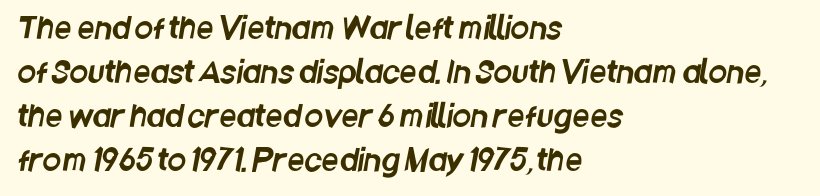
Q: Is the typeface a serif or a sans-serif typeface? A: Sans-serif.
Q: Is the text underlined? A: No.
Q: How is the paragraph aligned? A: Left-aligned.
Q: Is the spacing between letters normal or unusually wide? A: Normal.
Q: Is the spacing between lines tight, normal or loose? A: Normal.
Q: Width (condensed, normal, or wide)? A: Condensed.
Q: Stroke contrast? A: Low.
Q: x-height? A: Large.
Q: Monospaced? A: No.
